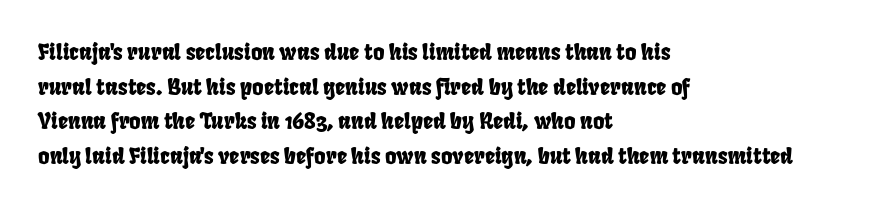
The image shows 22 px text type; set left-aligned, normal line spacing (1.57x), normal letter spacing, not underlined.
